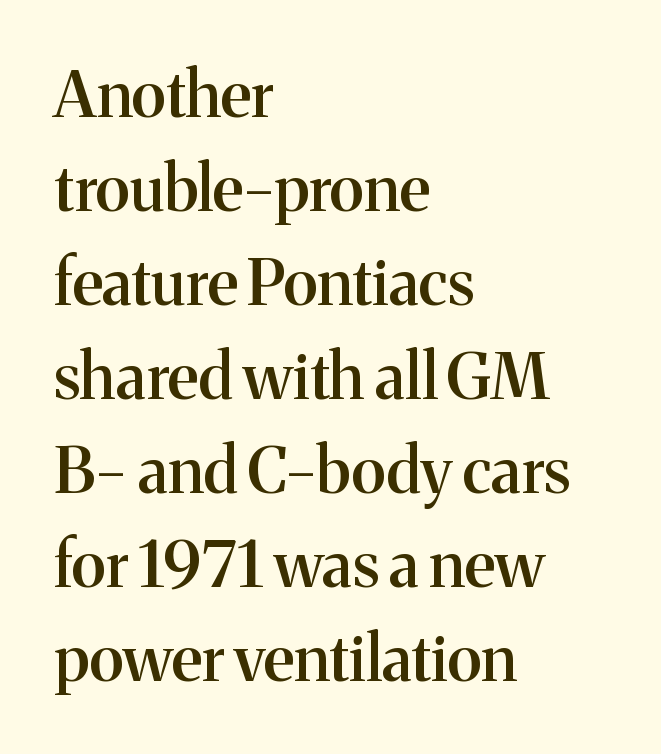
Q: Is the text bold? A: Semi-bold.
Q: Is the text italic (slanted)? A: No, it is upright.
Q: Is the typeface a serif or a sans-serif typeface? A: Serif.
Q: Is the text underlined? A: No.
Q: How is the paragraph aligned? A: Left-aligned.
Q: Is the spacing between letters normal or unusually wide? A: Normal.
Q: Is the spacing between lines tight, normal or loose? A: Normal.
Q: Width (condensed, normal, or wide)? A: Normal.
Q: Stroke contrast? A: Medium.
Q: x-height? A: Medium.
Q: Monospaced? A: No.
